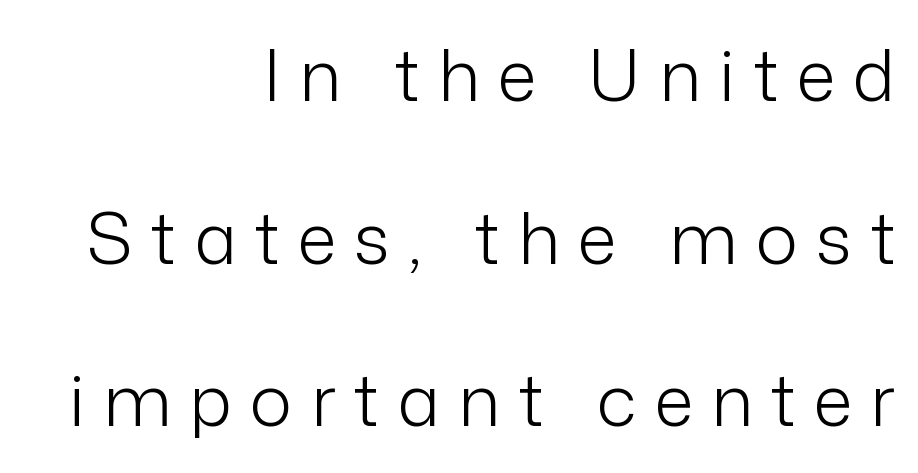
The image shows 71 px light sans-serif type, upright; set right-aligned, loose line spacing (2.29x), unusually wide letter spacing (+0.26 em), not underlined; low stroke contrast and a medium x-height.
